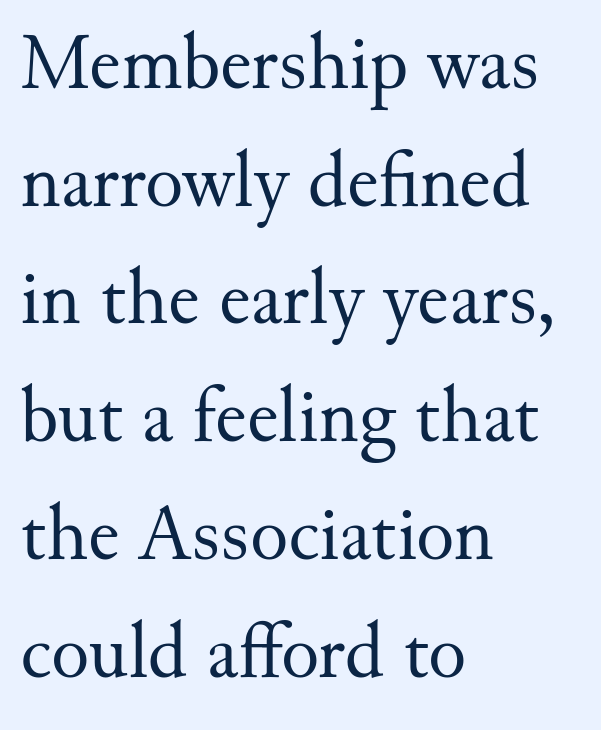
The image shows 79 px regular-weight serif type, upright; set left-aligned, normal line spacing (1.49x), normal letter spacing, not underlined; medium stroke contrast and a small x-height.
